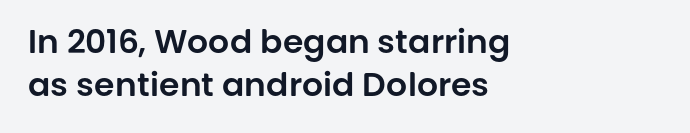
The space between consecutive lines is moderate. The face used here is proportionally spaced, like ordinary book or web type. Underline: absent. The axis of the letterforms is exactly vertical. The rendering keeps characters at their native spacing.
